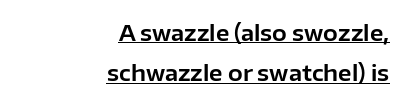
Q: Is the text italic (slanted)? A: No, it is upright.
Q: Is the text underlined? A: Yes.
Q: How is the paragraph aligned? A: Right-aligned.
Q: Is the spacing between letters normal or unusually wide? A: Normal.
